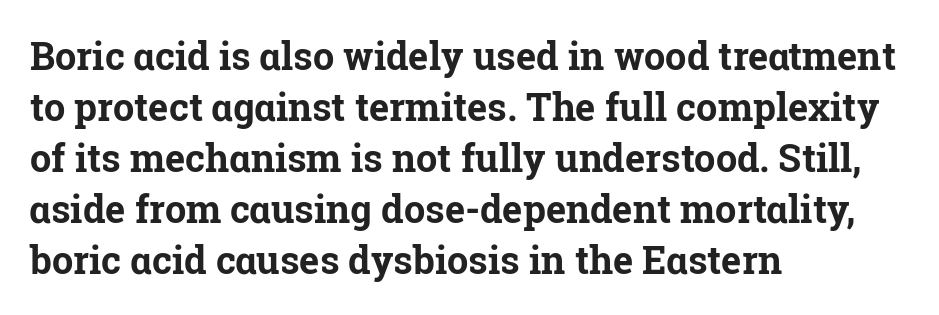
The image shows 38 px bold serif type, upright; set left-aligned, normal line spacing (1.34x), normal letter spacing, not underlined; low stroke contrast and a medium x-height.
